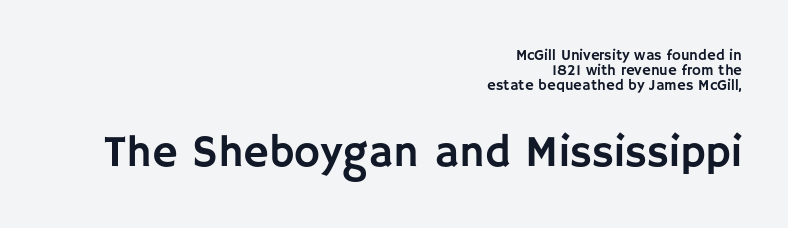
The image shows 44 px sans-serif type, upright; set right-aligned, tight line spacing (0.99x), normal letter spacing, not underlined; the second (bottom) block is 2.93x larger; low stroke contrast and a large x-height.
